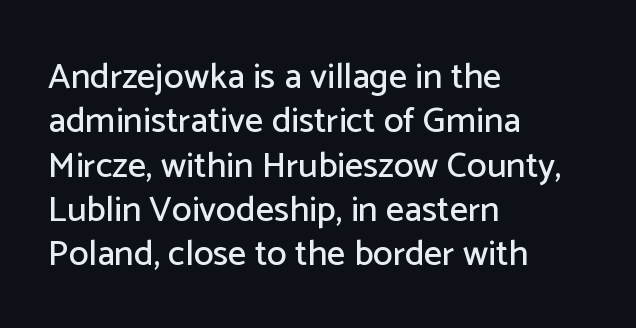
The rendering uses natural spacing where letterforms have individual widths. A typesetter would mark this as roman, not italic. Plain, unruled lines of type. These lines are set flush left with a ragged right edge. Classification — sans serif.
